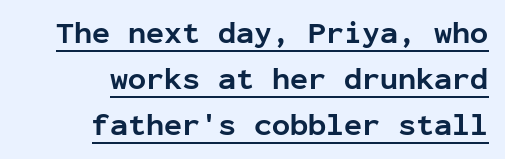
The image shows 30 px bold sans-serif type, upright, monospaced; set right-aligned, normal line spacing (1.54x), normal letter spacing, underlined; low stroke contrast and a medium x-height.
